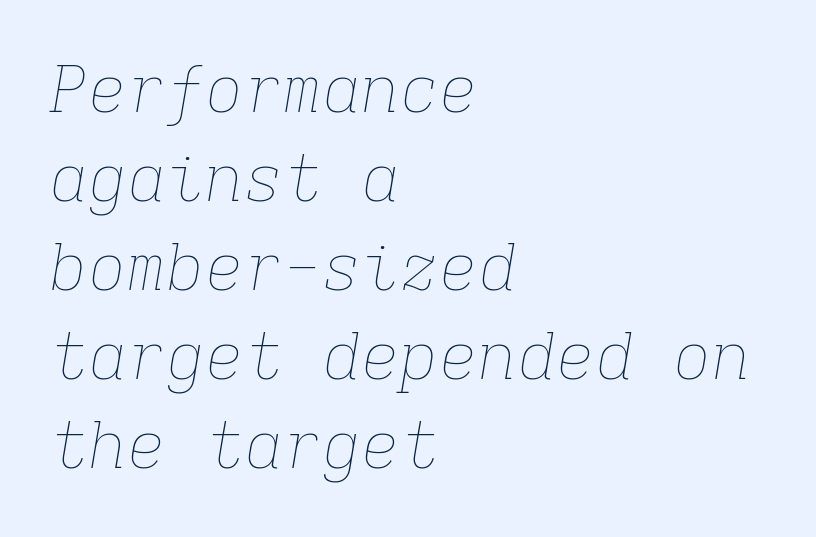
The image shows 65 px thin type, italic (leaning right), monospaced; set left-aligned, normal line spacing (1.37x), normal letter spacing, not underlined; low stroke contrast and a medium x-height.
